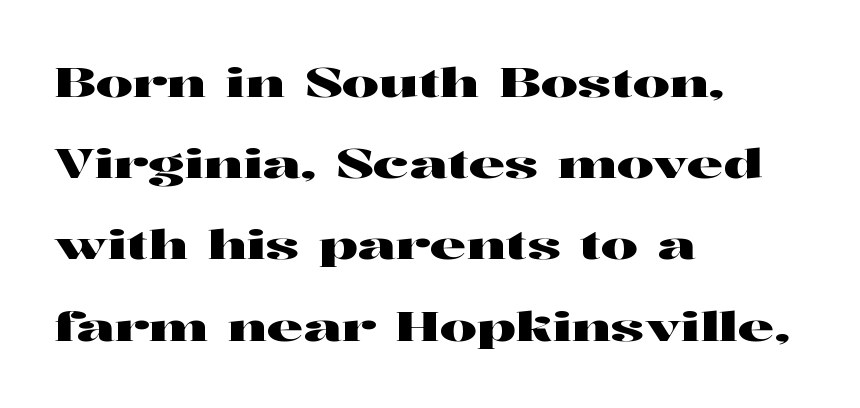
{"serif": "yes", "italic": "no", "width": "wide", "stroke_contrast": "high", "x_height": "medium", "monospaced": "no", "underline": "no", "align": "left", "line_spacing": "loose", "line_spacing_ratio": 1.98, "letter_spacing": "normal", "letter_spacing_em": 0.0, "glyph_px": 41}
